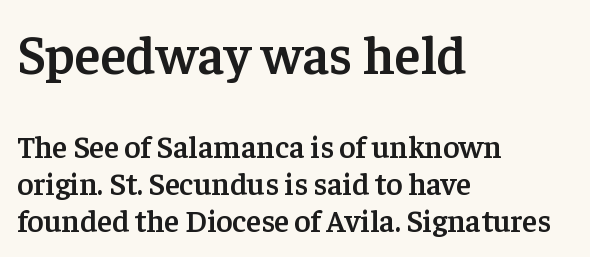
The image shows 54 px semibold serif type, upright; set left-aligned, line spacing 1.2x, normal letter spacing, not underlined; the first (top) block is 1.74x larger; low stroke contrast and a medium x-height.
